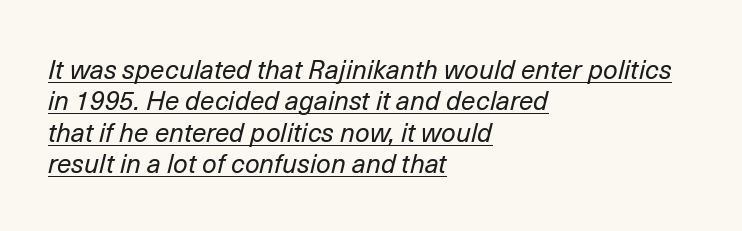
The image shows 26 px text type, italic (leaning right); set left-aligned, line spacing 1.21x, normal letter spacing, underlined.
